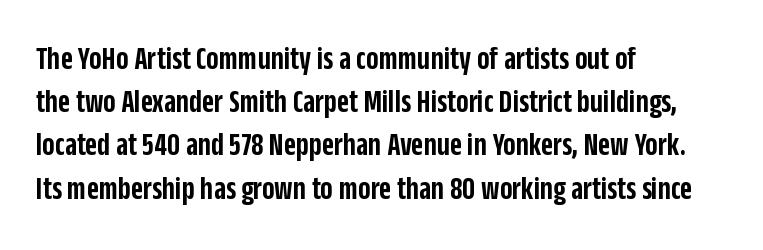
Q: Is the text bold? A: Semi-bold.
Q: Is the text italic (slanted)? A: No, it is upright.
Q: Is the typeface a serif or a sans-serif typeface? A: Sans-serif.
Q: Is the text underlined? A: No.
Q: How is the paragraph aligned? A: Left-aligned.
Q: Is the spacing between letters normal or unusually wide? A: Normal.
Q: Is the spacing between lines tight, normal or loose? A: Normal.
Q: Width (condensed, normal, or wide)? A: Condensed.
Q: Stroke contrast? A: Low.
Q: x-height? A: Large.
Q: Monospaced? A: No.
